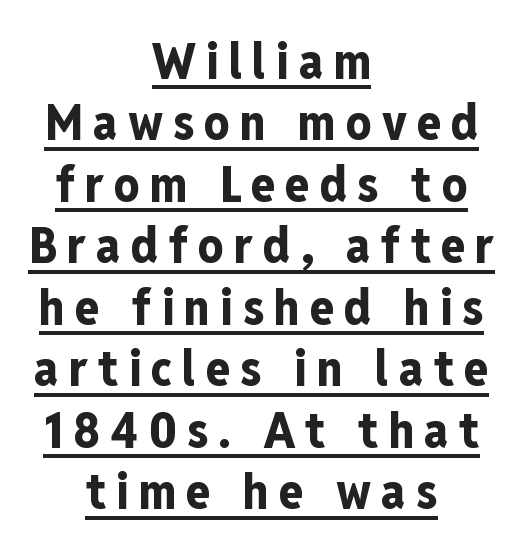
{"serif": "no", "italic": "no", "bold": "yes", "weight": "bold", "width": "condensed", "stroke_contrast": "low", "x_height": "medium", "monospaced": "no", "underline": "yes", "align": "center", "line_spacing_ratio": 1.23, "letter_spacing": "wide", "letter_spacing_em": 0.2, "glyph_px": 50}
